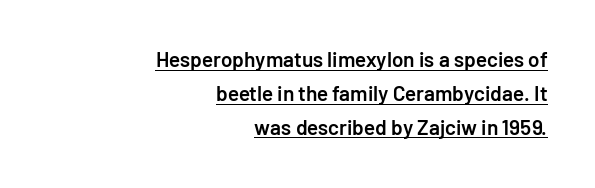
Q: Is the text bold? A: Semi-bold.
Q: Is the text italic (slanted)? A: No, it is upright.
Q: Is the text underlined? A: Yes.
Q: How is the paragraph aligned? A: Right-aligned.
Q: Is the spacing between letters normal or unusually wide? A: Normal.
Q: Is the spacing between lines tight, normal or loose? A: Normal.
